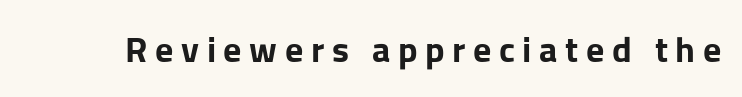
The letters stand straight up with perfectly vertical stems. Students, note that the glyphs here are deliberately spaced far apart. A sans-serif font was chosen for this passage. Nobody drew a line under any word here. Stroke thickness is high; the sample reads as a true bold. The letters advance in unequal steps, a hallmark of proportional type.
